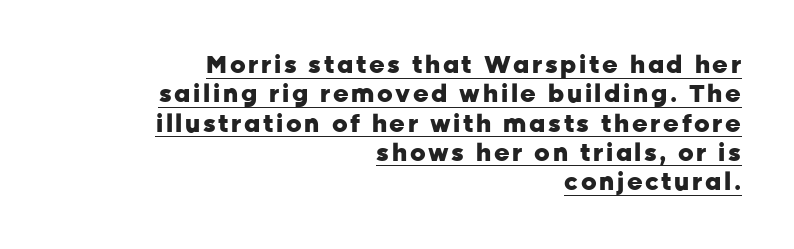
Each line of the rendering has a horizontal stroke beneath the glyphs. Does the copy run flush right? Yes — the right margin is perfectly even. Unlike italic type, these characters show no tilt at all. Students, this is bold: see how much ink each stroke carries.
